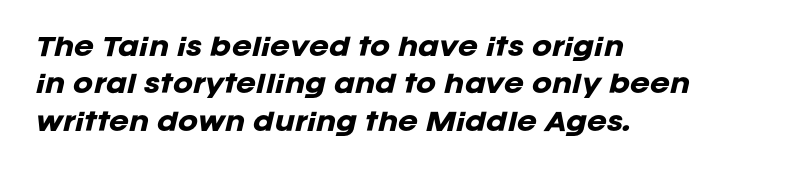
Q: Is the text bold? A: Yes.
Q: Is the text italic (slanted)? A: Yes, it leans right by about 12 degrees.
Q: Is the text underlined? A: No.
Q: How is the paragraph aligned? A: Left-aligned.
Q: Is the spacing between letters normal or unusually wide? A: Normal.
Q: Is the spacing between lines tight, normal or loose? A: Normal.
